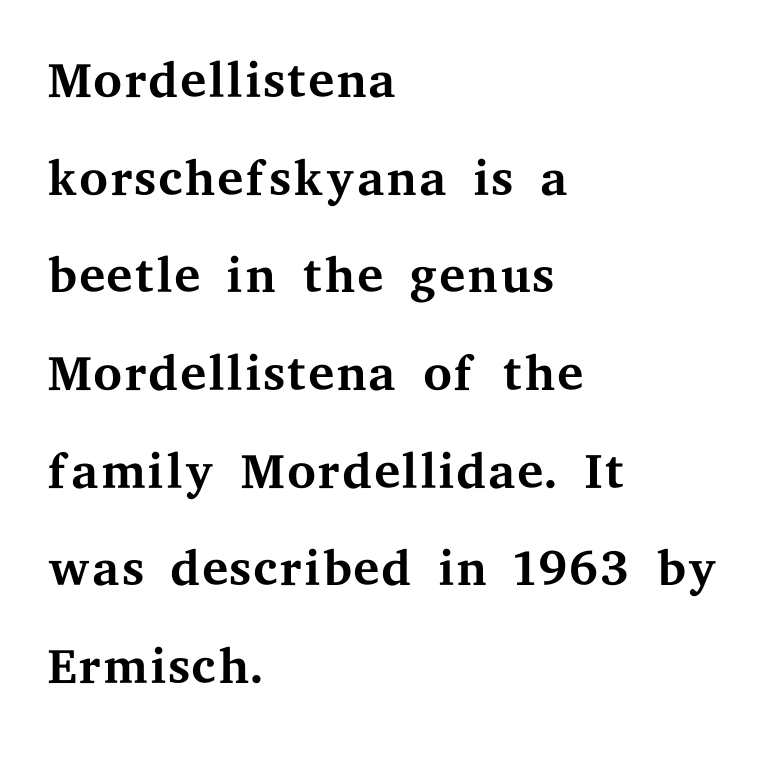
{"serif": "yes", "italic": "no", "bold": "no", "weight": "regular", "width": "wide", "stroke_contrast": "medium", "x_height": "medium", "monospaced": "no", "underline": "no", "align": "left", "line_spacing": "normal", "line_spacing_ratio": 1.32, "letter_spacing": "normal", "letter_spacing_em": 0.0, "glyph_px": 74}
